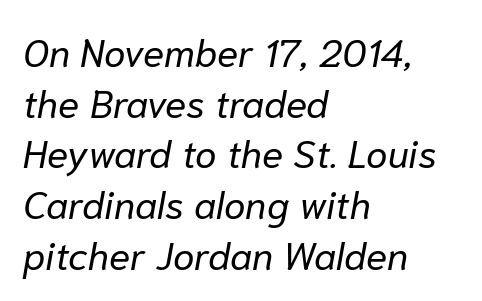
Q: Is the text bold? A: No.
Q: Is the text italic (slanted)? A: Yes, it leans right by about 10 degrees.
Q: Is the text underlined? A: No.
Q: How is the paragraph aligned? A: Left-aligned.
Q: Is the spacing between letters normal or unusually wide? A: Normal.
Q: Is the spacing between lines tight, normal or loose? A: Normal.
Q: Width (condensed, normal, or wide)? A: Normal.
Q: Stroke contrast? A: Low.
Q: x-height? A: Medium.
Q: Monospaced? A: No.
